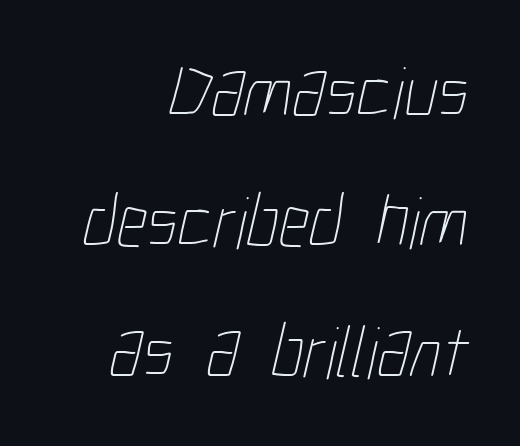
{"bold": "no", "weight": "thin", "width": "condensed", "stroke_contrast": "low", "x_height": "medium", "monospaced": "no", "underline": "no", "align": "right", "line_spacing_ratio": 1.76, "letter_spacing": "normal", "letter_spacing_em": 0.0, "glyph_px": 74}
